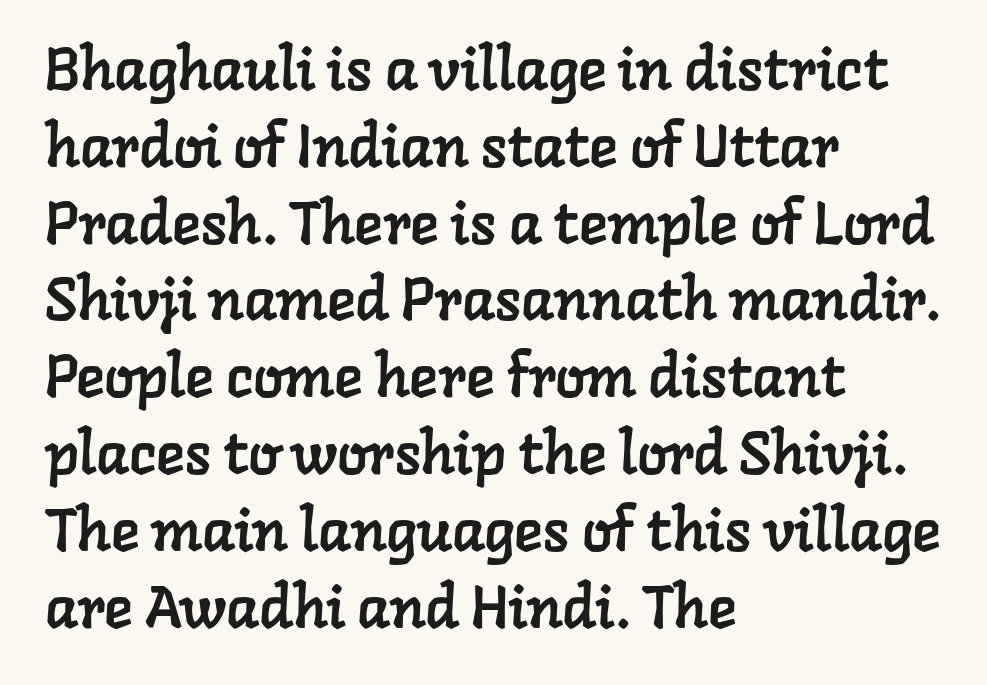
The setting favours the left margin, as ordinary paragraphs usually do. Here the designer chose a conventional face with non-uniform glyph widths. There is no visible air inserted between adjacent glyphs. The strip under each line holds only bare page. Serifs: yes, visible at the terminals of the letterforms. How would I describe the line gaps? Plain and ordinary.
